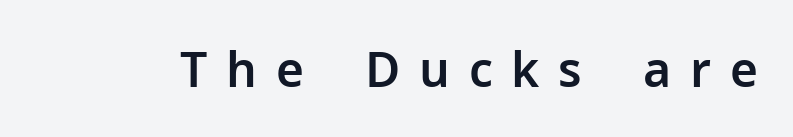
{"serif": "no", "italic": "no", "width": "normal", "stroke_contrast": "low", "x_height": "medium", "monospaced": "no", "underline": "no", "letter_spacing": "wide", "letter_spacing_em": 0.39, "glyph_px": 48}
